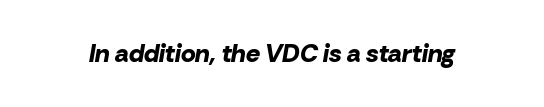
Emphasis by weight is at full strength: bold. Observe the lean: these are italic letterforms. Underlining? Definitely not there. Observe the ordinary spacing: letters are neighbours, not strangers.
